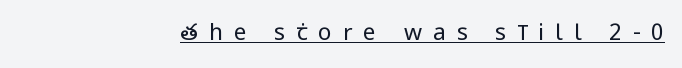
Q: Is the text bold? A: No.
Q: Is the text italic (slanted)? A: No, it is upright.
Q: Is the text underlined? A: Yes.
Q: How is the paragraph aligned? A: Right-aligned.
Q: Is the spacing between letters normal or unusually wide? A: Unusually wide.
